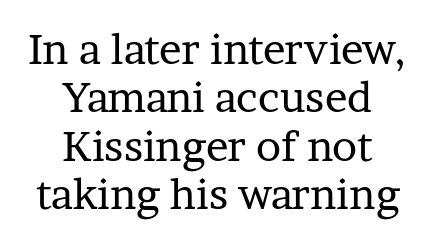
In terms of letterform style, serifs are clearly present. Clear beneath every line of the passage. A typesetter would call this leading minimal, almost set solid. This sample has the flowing, uneven cadence of proportional lettering.
